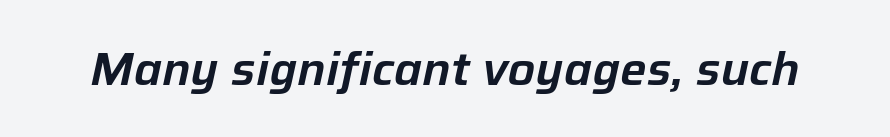
The image shows 47 px text type, italic (leaning right); set normal letter spacing, not underlined; low stroke contrast and a medium x-height.
